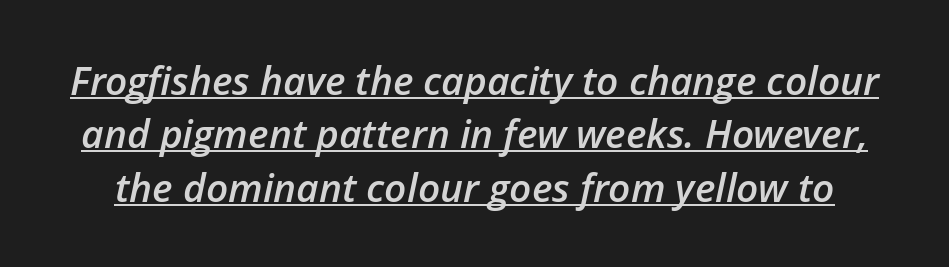
The passage shown leans; its letterforms are oblique. Caption: lettering with a line underneath. Quick note: interline space is typical. Note the varied advance widths — an 'i' is clearly narrower than an 'm'. Is the type bold? Partly — it's a semibold, heavier than regular but not fully bold. In terms of letterspacing, this is plain default setting.
